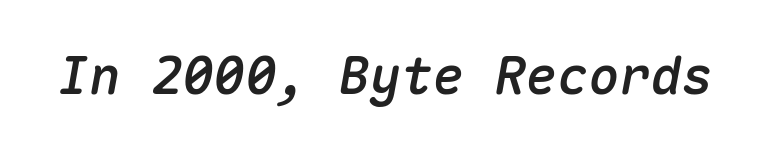
Looking at the ascenders, they clearly lean. The letters march in equal steps, a hallmark of fixed-pitch type. Rule under the text: the space is simply empty. Tracking value appears to be zero — textbook default spacing.
